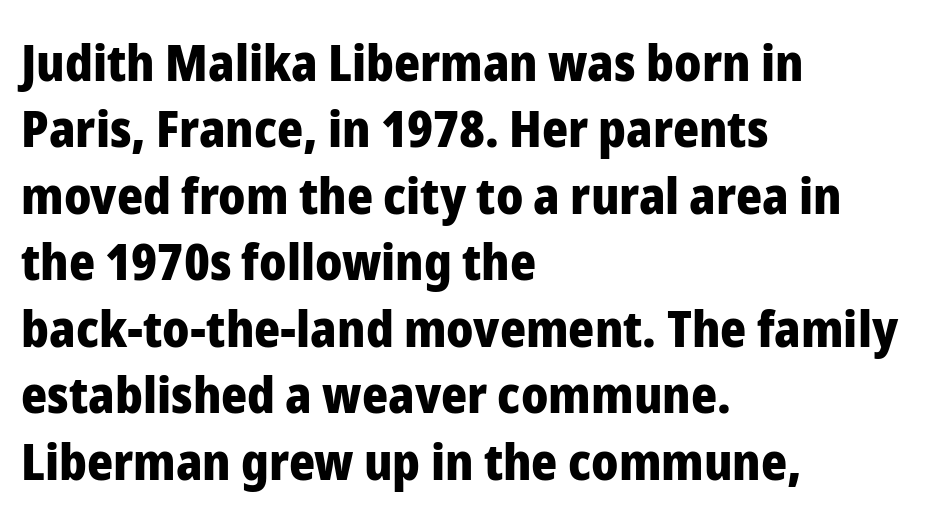
The image shows 50 px heavy sans-serif type, upright; set left-aligned, normal line spacing (1.33x), normal letter spacing, not underlined; low stroke contrast and a medium x-height.
